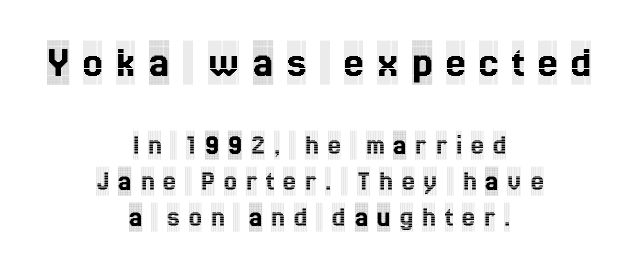
The image shows 44 px condensed serif type, upright; set centered, line spacing 1.24x, unusually wide letter spacing (+0.31 em), not underlined; the first (top) block is 1.52x larger; a large x-height.
